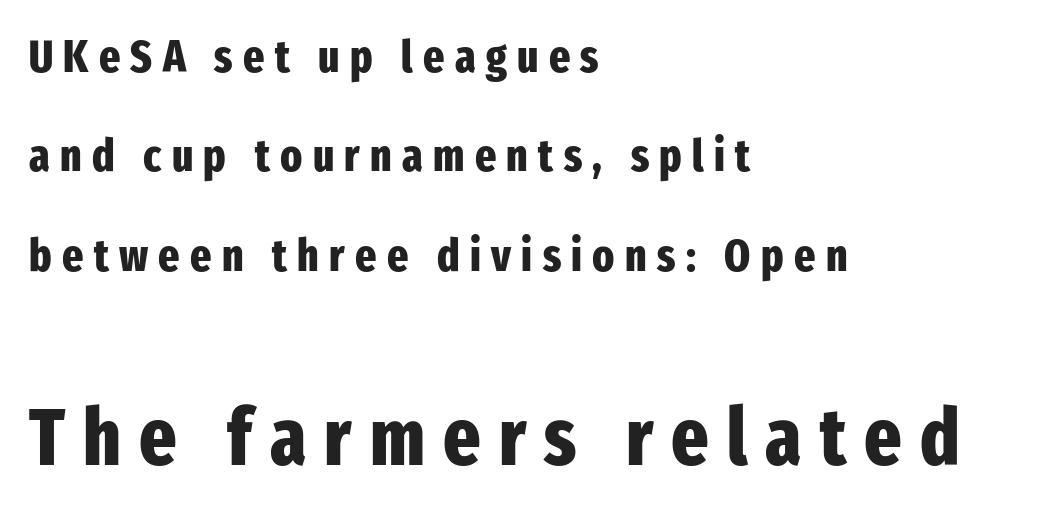
Q: Is the text bold? A: Yes.
Q: Is the text italic (slanted)? A: No, it is upright.
Q: Is the typeface a serif or a sans-serif typeface? A: Sans-serif.
Q: Is the text underlined? A: No.
Q: How is the paragraph aligned? A: Left-aligned.
Q: Is the spacing between letters normal or unusually wide? A: Unusually wide.
Q: Is the spacing between lines tight, normal or loose? A: Loose.
Q: Which block of text is set in a larger size, the first (top) or the second (bottom)? A: The second (bottom) one.
Q: Width (condensed, normal, or wide)? A: Condensed.
Q: Stroke contrast? A: Low.
Q: x-height? A: Medium.
Q: Monospaced? A: No.
